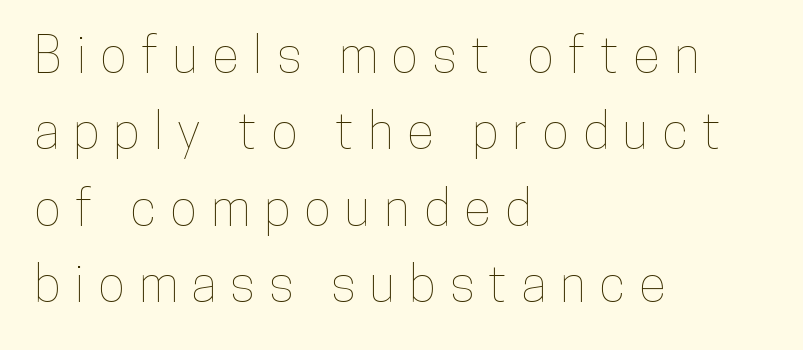
Q: Is the text italic (slanted)? A: No, it is upright.
Q: Is the text underlined? A: No.
Q: How is the paragraph aligned? A: Left-aligned.
Q: Is the spacing between letters normal or unusually wide? A: Unusually wide.
Q: Is the spacing between lines tight, normal or loose? A: Normal.
Q: Width (condensed, normal, or wide)? A: Condensed.
Q: Stroke contrast? A: Low.
Q: x-height? A: Medium.
Q: Monospaced? A: No.
